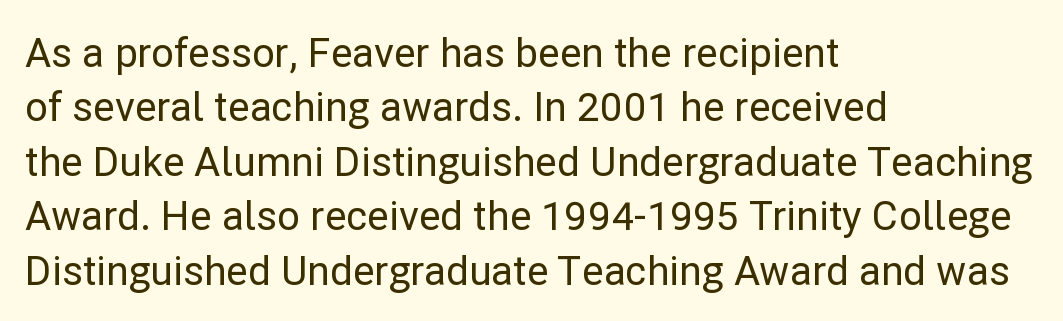
Q: Is the text italic (slanted)? A: No, it is upright.
Q: Is the typeface a serif or a sans-serif typeface? A: Sans-serif.
Q: Is the text underlined? A: No.
Q: How is the paragraph aligned? A: Left-aligned.
Q: Is the spacing between letters normal or unusually wide? A: Normal.
Q: Is the spacing between lines tight, normal or loose? A: Normal.
Q: Width (condensed, normal, or wide)? A: Normal.
Q: Stroke contrast? A: Low.
Q: x-height? A: Medium.
Q: Monospaced? A: No.
